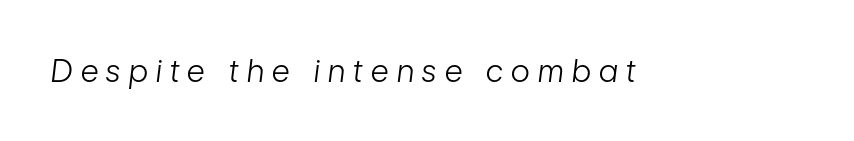
Q: Is the text bold? A: No.
Q: Is the text italic (slanted)? A: Yes, it leans right by about 7 degrees.
Q: Is the text underlined? A: No.
Q: Is the spacing between letters normal or unusually wide? A: Unusually wide.
Q: Width (condensed, normal, or wide)? A: Condensed.
Q: Stroke contrast? A: Low.
Q: x-height? A: Medium.
Q: Monospaced? A: No.
